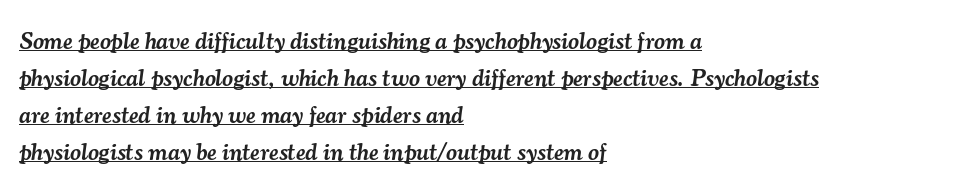
{"italic": "yes", "lean": "right", "slant_degrees": 7, "bold": "semi", "underline": "yes", "align": "left", "line_spacing": "normal", "line_spacing_ratio": 1.54, "letter_spacing": "normal", "letter_spacing_em": 0.0, "glyph_px": 24}
